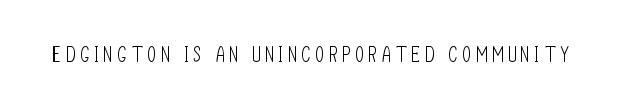
The image shows 21 px text type, upright; set unusually wide letter spacing (+0.25 em), not underlined.
